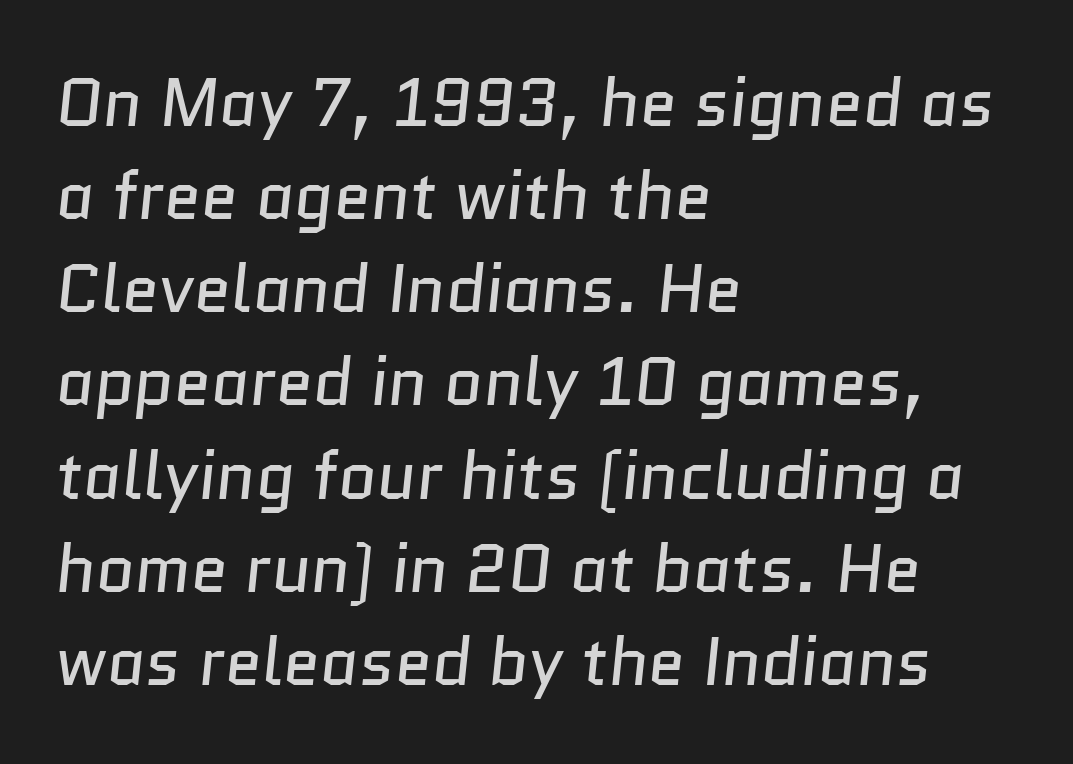
These lines keep a tight, regular rhythm from letter to letter. The block of text has a typical density, with ordinary space between rows. Classification — sans serif. No letter is thick-stroked: the sample isn't bold. Letters rest on an invisible, unmarked baseline. Note the varied advance widths — an 'i' is clearly narrower than an 'm'.
